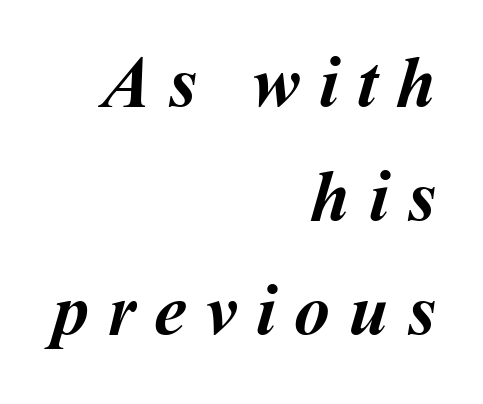
The image shows 72 px semibold type; set right-aligned, normal line spacing (1.58x), unusually wide letter spacing (+0.26 em), not underlined; medium stroke contrast and a medium x-height.
